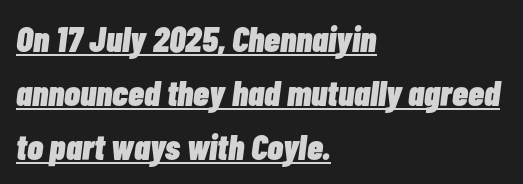
Q: Is the text bold? A: Yes.
Q: Is the text italic (slanted)? A: Yes, it leans right by about 7 degrees.
Q: Is the text underlined? A: Yes.
Q: How is the paragraph aligned? A: Left-aligned.
Q: Is the spacing between letters normal or unusually wide? A: Normal.
Q: Is the spacing between lines tight, normal or loose? A: Normal.
Q: Width (condensed, normal, or wide)? A: Condensed.
Q: Stroke contrast? A: Low.
Q: x-height? A: Medium.
Q: Monospaced? A: No.
